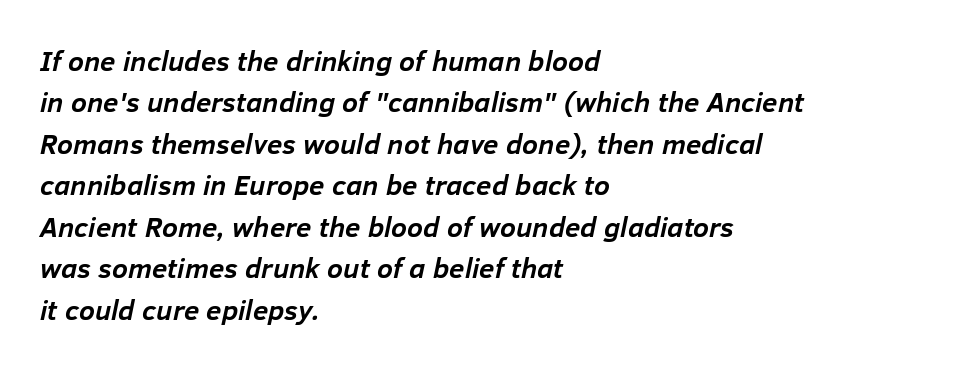
Q: Is the text bold? A: Yes.
Q: Is the text italic (slanted)? A: Yes, it leans right by about 12 degrees.
Q: Is the text underlined? A: No.
Q: How is the paragraph aligned? A: Left-aligned.
Q: Is the spacing between letters normal or unusually wide? A: Normal.
Q: Is the spacing between lines tight, normal or loose? A: Normal.
Q: Width (condensed, normal, or wide)? A: Normal.
Q: Stroke contrast? A: Low.
Q: x-height? A: Medium.
Q: Monospaced? A: No.
